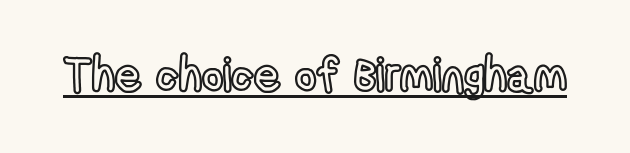
The image shows 46 px condensed type, upright; set normal letter spacing, underlined; a medium x-height.
